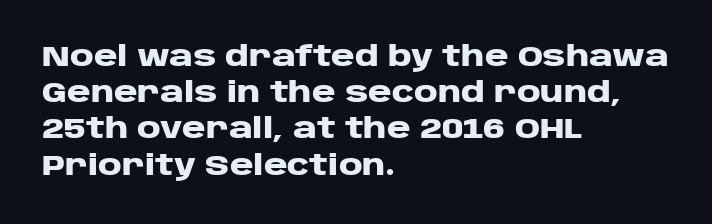
{"serif": "no", "italic": "no", "bold": "yes", "weight": "heavy", "width": "wide", "stroke_contrast": "low", "x_height": "large", "monospaced": "no", "underline": "no", "align": "left", "line_spacing": "normal", "line_spacing_ratio": 1.25, "letter_spacing": "normal", "letter_spacing_em": 0.0, "glyph_px": 29}
